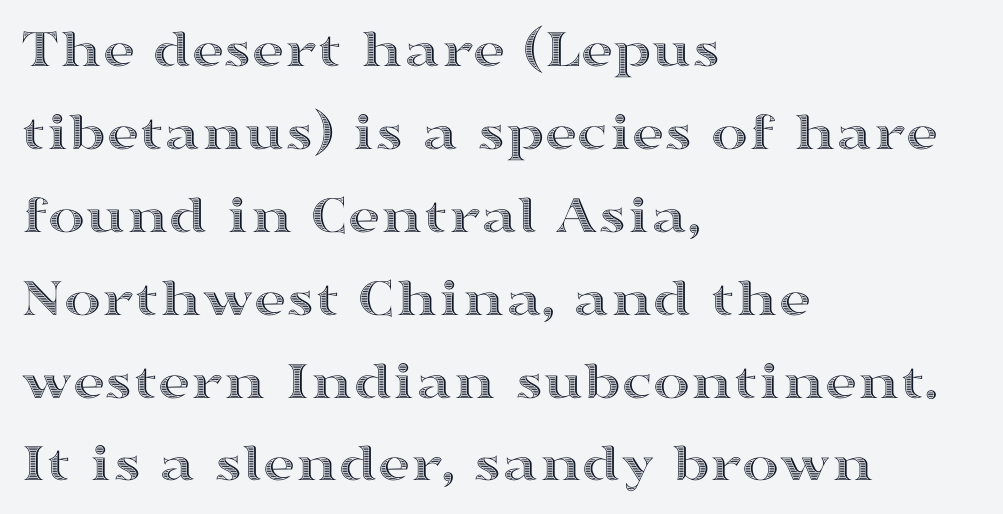
Q: Is the text italic (slanted)? A: No, it is upright.
Q: Is the text underlined? A: No.
Q: How is the paragraph aligned? A: Left-aligned.
Q: Is the spacing between letters normal or unusually wide? A: Normal.
Q: Is the spacing between lines tight, normal or loose? A: Normal.
Q: Width (condensed, normal, or wide)? A: Wide.
Q: x-height? A: Medium.
Q: Monospaced? A: No.
